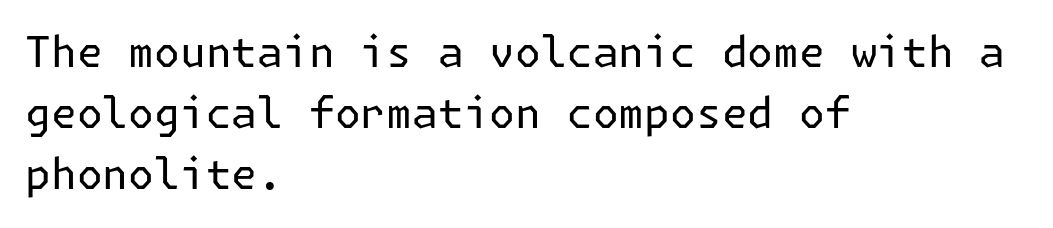
The axis of the letterforms is exactly vertical. The lines are quadded left. Stroke mass is kept to a normal reading level or below. Rows of type keep a routine distance in the vertical direction.
